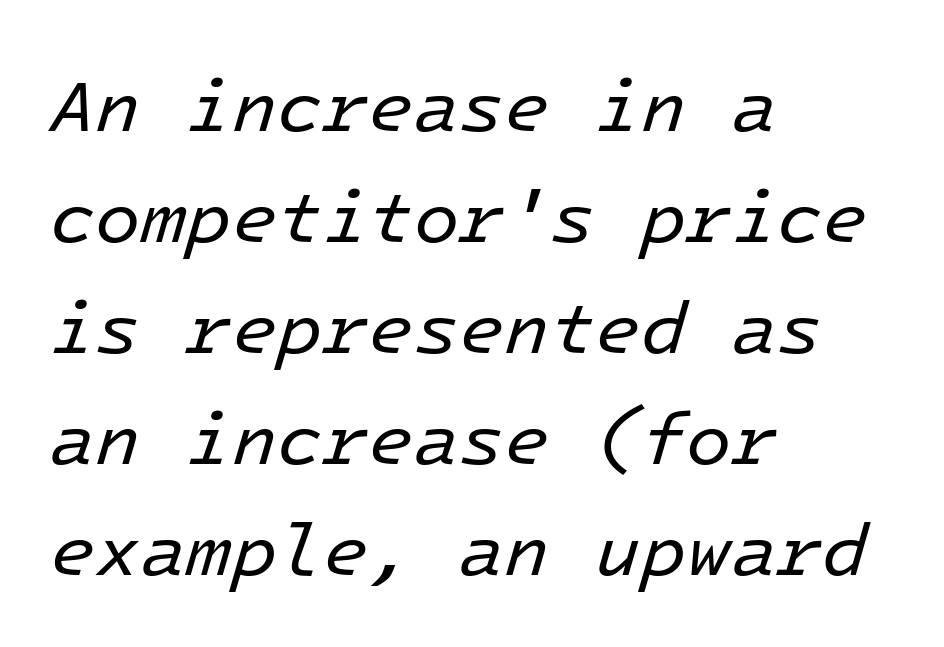
The glyphs are unaccompanied by any horizontal stroke below them. The rendering uses a moderate line-height, typical for paragraphs. Spacing verdict: monospaced, one width for all characters. Compared with a centered layout, this one pins lines to the left instead.
